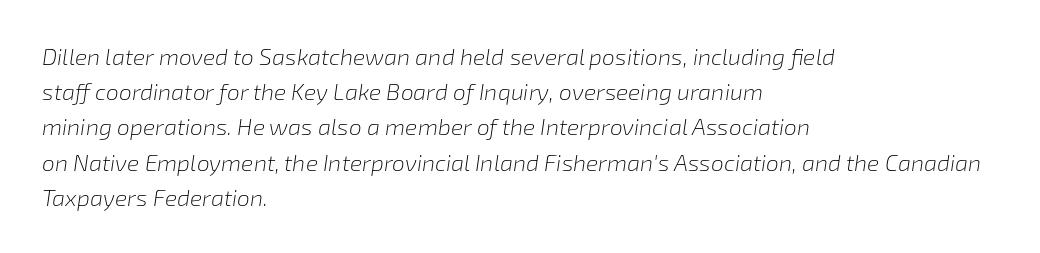
{"italic": "yes", "lean": "right", "slant_degrees": 8, "bold": "no", "underline": "no", "align": "left", "line_spacing": "normal", "line_spacing_ratio": 1.53, "letter_spacing": "normal", "letter_spacing_em": 0.0, "glyph_px": 23}
